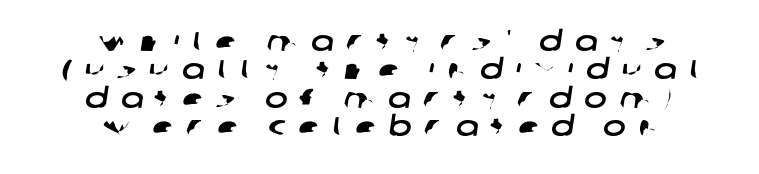
A centered setting, common on invitations and titles, is used for this passage. Inter-character spacing is expanded well beyond the font's built-in metrics. Rows of type sit shoulder to shoulder in the vertical direction. The zone under the glyphs is completely vacant.
